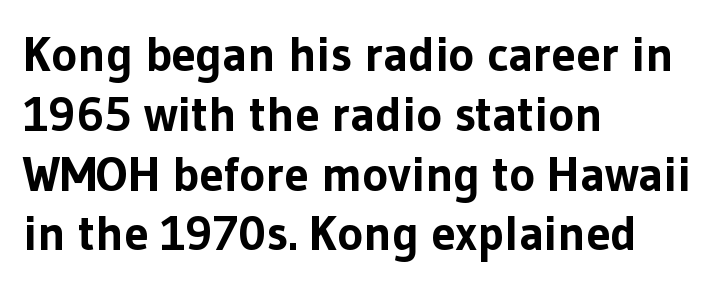
The image shows 49 px bold sans-serif type, upright; set left-aligned, line spacing 1.22x, normal letter spacing, not underlined; low stroke contrast and a medium x-height.
